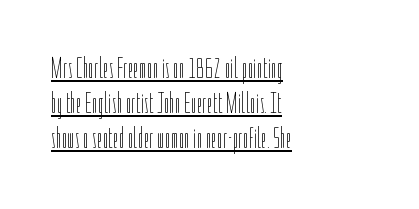
{"italic": "no", "bold": "no", "weight": "thin", "width": "condensed", "stroke_contrast": "low", "x_height": "medium", "monospaced": "no", "underline": "yes", "align": "left", "line_spacing_ratio": 1.21, "letter_spacing": "normal", "letter_spacing_em": 0.0, "glyph_px": 29}
